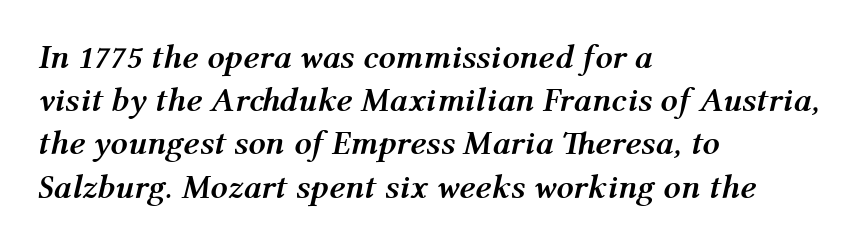
{"italic": "yes", "lean": "right", "slant_degrees": 12, "bold": "yes", "weight": "semibold", "width": "normal", "stroke_contrast": "medium", "x_height": "medium", "monospaced": "no", "underline": "no", "align": "left", "line_spacing": "normal", "line_spacing_ratio": 1.27, "letter_spacing": "normal", "letter_spacing_em": 0.0, "glyph_px": 34}
